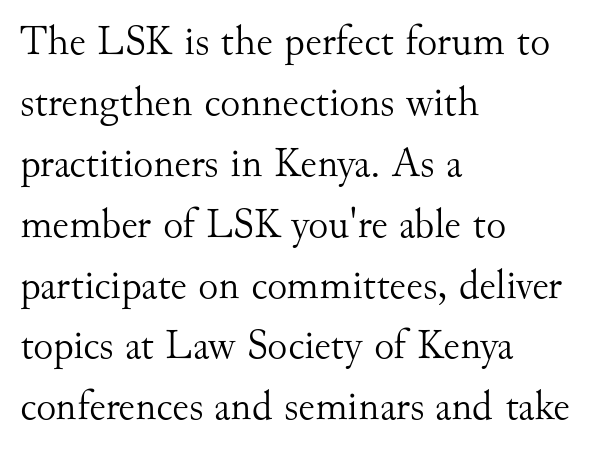
Q: Is the text bold? A: No.
Q: Is the text italic (slanted)? A: No, it is upright.
Q: Is the typeface a serif or a sans-serif typeface? A: Serif.
Q: Is the text underlined? A: No.
Q: How is the paragraph aligned? A: Left-aligned.
Q: Is the spacing between letters normal or unusually wide? A: Normal.
Q: Is the spacing between lines tight, normal or loose? A: Normal.
Q: Width (condensed, normal, or wide)? A: Normal.
Q: Stroke contrast? A: Medium.
Q: x-height? A: Small.
Q: Monospaced? A: No.
